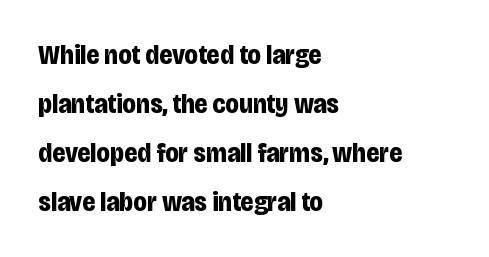
Q: Is the text bold? A: Yes.
Q: Is the text italic (slanted)? A: No, it is upright.
Q: Is the text underlined? A: No.
Q: How is the paragraph aligned? A: Left-aligned.
Q: Is the spacing between letters normal or unusually wide? A: Normal.
